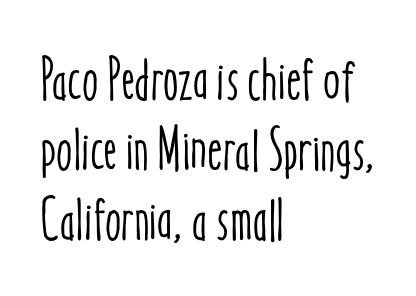
Q: Is the text italic (slanted)? A: No, it is upright.
Q: Is the text underlined? A: No.
Q: How is the paragraph aligned? A: Left-aligned.
Q: Is the spacing between letters normal or unusually wide? A: Normal.
Q: Width (condensed, normal, or wide)? A: Condensed.
Q: Stroke contrast? A: Low.
Q: x-height? A: Medium.
Q: Monospaced? A: No.
